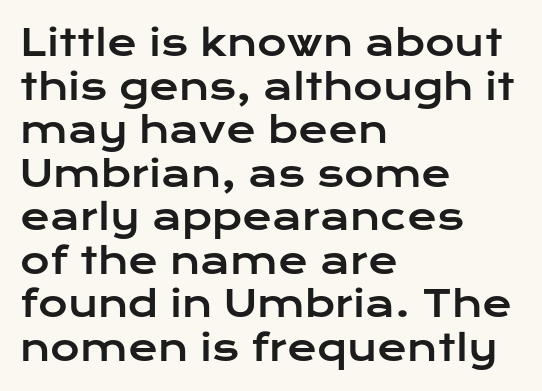
{"serif": "no", "italic": "no", "width": "wide", "stroke_contrast": "low", "x_height": "medium", "monospaced": "no", "underline": "no", "align": "left", "line_spacing_ratio": 1.21, "letter_spacing": "normal", "letter_spacing_em": 0.0, "glyph_px": 36}
